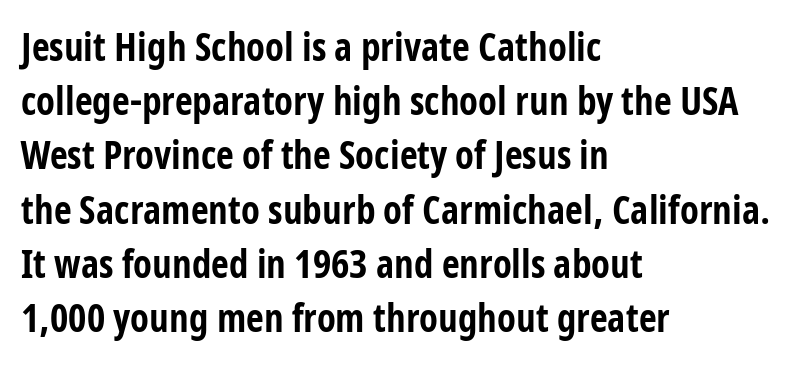
Character widths vary here, with narrow letters taking less room than wide ones. The passage shown stacks its lines at a standard gap. A classic flush-left, rag-right setting is used for this passage. Decoration check: the copy has no underline. No extra tracking has been applied to these lines. Is this a sans? Yes — the strokes have no serifs.
